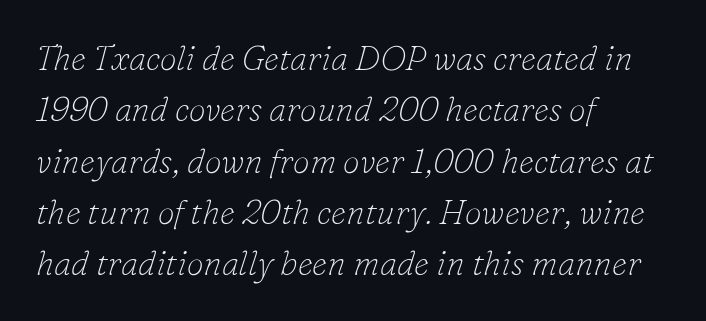
Q: Is the text bold? A: No.
Q: Is the text italic (slanted)? A: Yes, it leans right by about 16 degrees.
Q: Is the typeface a serif or a sans-serif typeface? A: Serif.
Q: Is the text underlined? A: No.
Q: How is the paragraph aligned? A: Left-aligned.
Q: Is the spacing between letters normal or unusually wide? A: Normal.
Q: Is the spacing between lines tight, normal or loose? A: Normal.
Q: Width (condensed, normal, or wide)? A: Normal.
Q: Stroke contrast? A: Low.
Q: x-height? A: Small.
Q: Monospaced? A: No.
